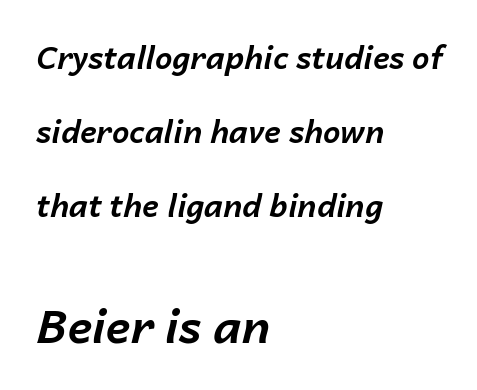
Here the designer chose a conventional face with non-uniform glyph widths. You can tell it's italic because the verticals aren't actually vertical. Every row of glyphs begins at an identical x-position on the left. You get the small type first, then a jump to larger type. How would I describe the line gaps? Wide and relaxed.
